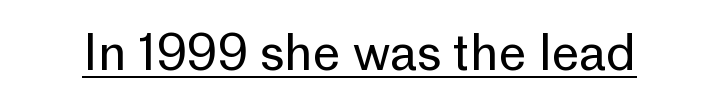
Q: Is the text bold? A: No.
Q: Is the text italic (slanted)? A: No, it is upright.
Q: Is the typeface a serif or a sans-serif typeface? A: Sans-serif.
Q: Is the text underlined? A: Yes.
Q: Is the spacing between letters normal or unusually wide? A: Normal.
Q: Width (condensed, normal, or wide)? A: Normal.
Q: Stroke contrast? A: Low.
Q: x-height? A: Medium.
Q: Monospaced? A: No.
